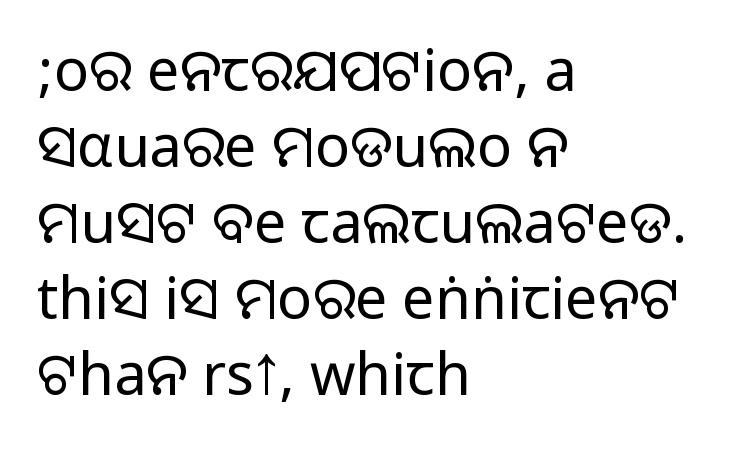
Q: Is the text italic (slanted)? A: No, it is upright.
Q: Is the typeface a serif or a sans-serif typeface? A: Sans-serif.
Q: Is the text underlined? A: No.
Q: How is the paragraph aligned? A: Left-aligned.
Q: Is the spacing between letters normal or unusually wide? A: Normal.
Q: Is the spacing between lines tight, normal or loose? A: Normal.
Q: Width (condensed, normal, or wide)? A: Normal.
Q: Stroke contrast? A: Medium.
Q: Monospaced? A: No.
